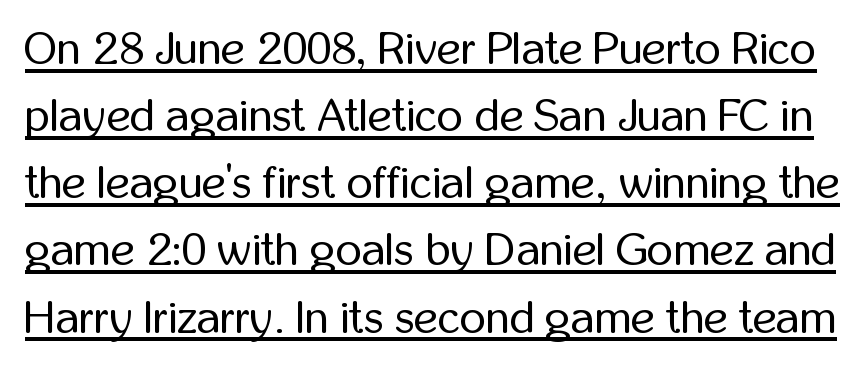
Q: Is the text bold? A: No.
Q: Is the text italic (slanted)? A: No, it is upright.
Q: Is the typeface a serif or a sans-serif typeface? A: Sans-serif.
Q: Is the text underlined? A: Yes.
Q: Is the spacing between letters normal or unusually wide? A: Normal.
Q: Is the spacing between lines tight, normal or loose? A: Normal.
Q: Width (condensed, normal, or wide)? A: Condensed.
Q: Stroke contrast? A: Low.
Q: x-height? A: Medium.
Q: Monospaced? A: No.
